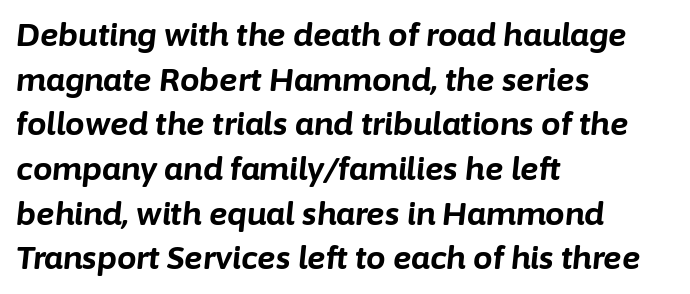
Look at the tracking — it's just the regular setting, nothing added. Is this a fixed-width face? No — the glyphs have proportional, varying widths. Nobody drew a line under any word here. Regular leading. The paragraph has a hard left edge and a soft right edge.
